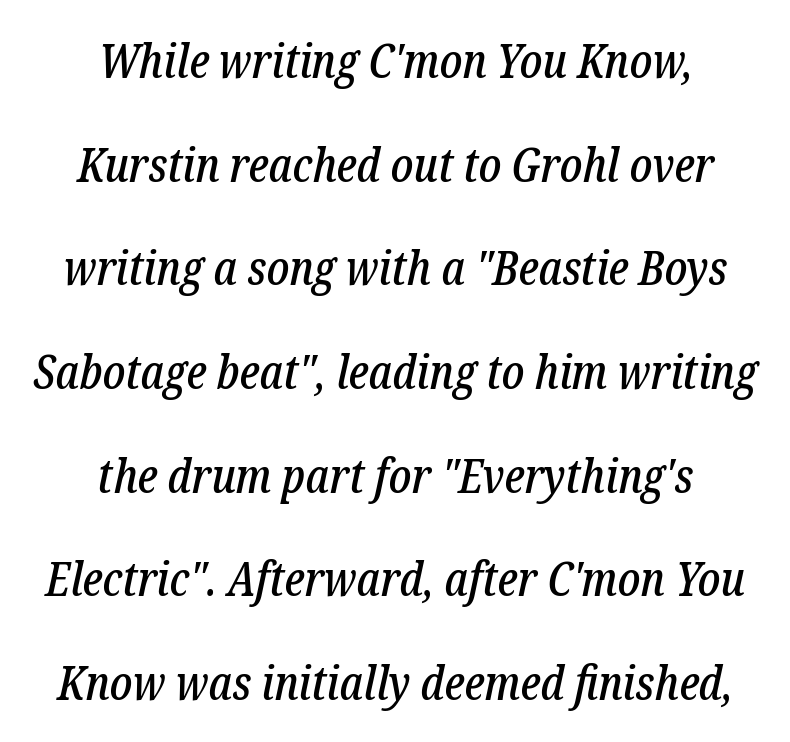
The image shows 48 px condensed serif type, italic (leaning right); set centered, loose line spacing (2.16x), normal letter spacing, not underlined; low stroke contrast and a medium x-height.
